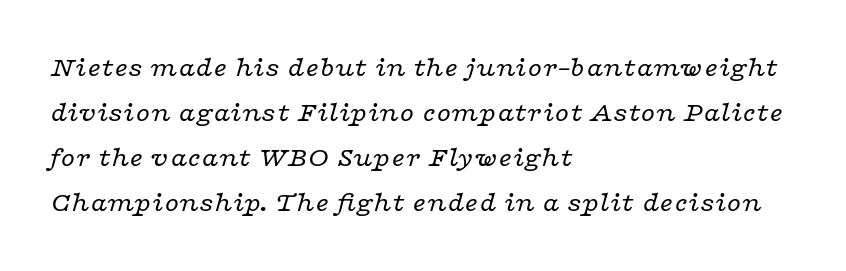
{"serif": "yes", "italic": "yes", "lean": "right", "slant_degrees": 16, "bold": "no", "weight": "regular", "width": "wide", "stroke_contrast": "low", "x_height": "medium", "monospaced": "no", "underline": "no", "align": "left", "line_spacing": "normal", "line_spacing_ratio": 1.55, "letter_spacing": "normal", "letter_spacing_em": 0.0, "glyph_px": 29}
